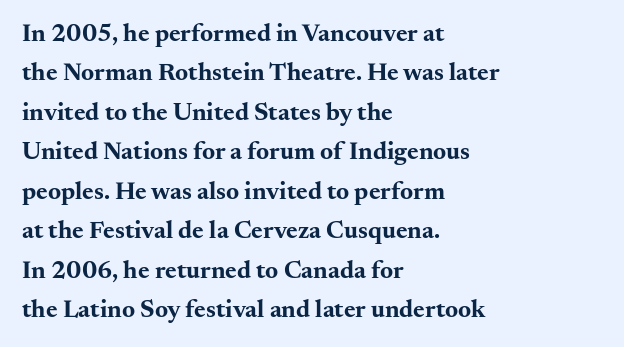
Q: Is the text bold? A: Yes.
Q: Is the text italic (slanted)? A: No, it is upright.
Q: Is the text underlined? A: No.
Q: How is the paragraph aligned? A: Left-aligned.
Q: Is the spacing between letters normal or unusually wide? A: Normal.
Q: Is the spacing between lines tight, normal or loose? A: Normal.
